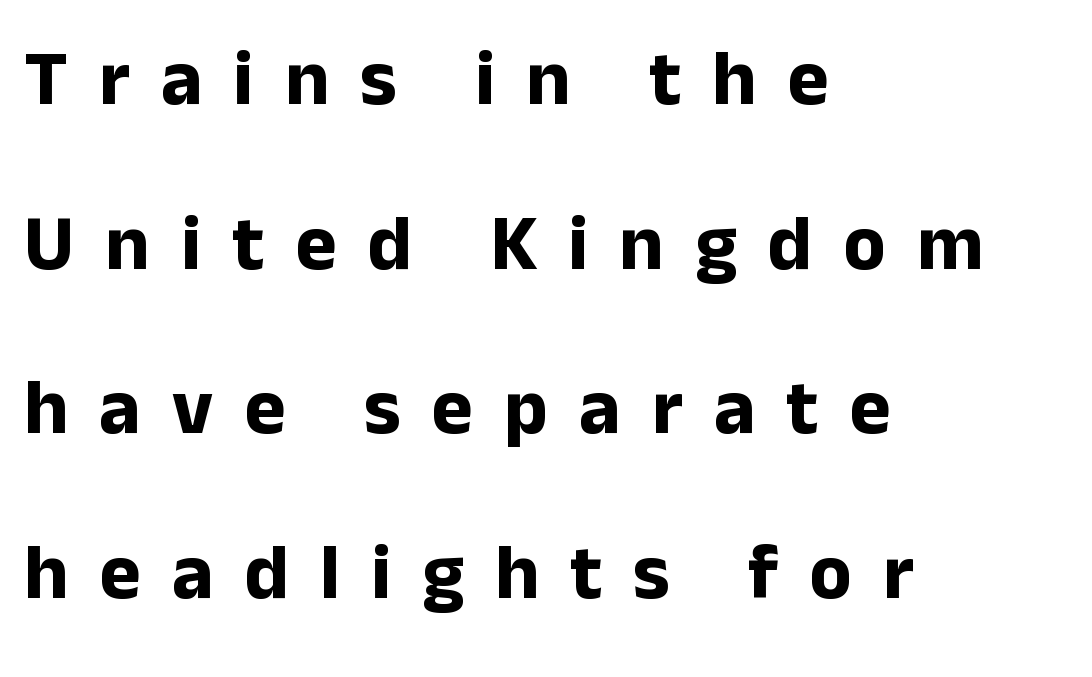
Does the copy run flush right? No — it runs flush left. The lettering stays uniformly vertical, giving the passage a roman look. Here the designer chose a conventional face with non-uniform glyph widths. The glyphs are unaccompanied by any horizontal stroke below them.
